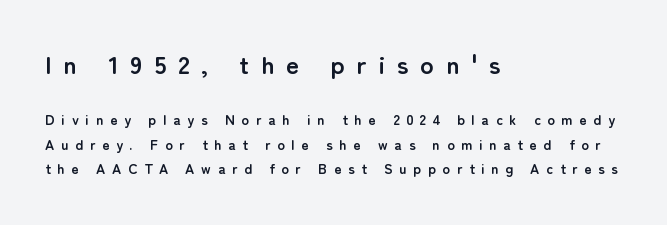
The image shows 25 px bold type, upright; set left-aligned, line spacing 1.74x, unusually wide letter spacing (+0.48 em), not underlined; the first (top) block is 1.79x larger.
